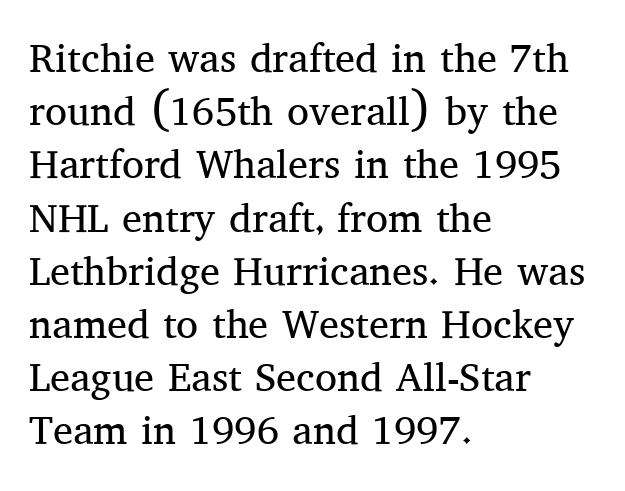
{"serif": "yes", "italic": "no", "bold": "no", "weight": "regular", "width": "normal", "stroke_contrast": "medium", "x_height": "medium", "monospaced": "no", "underline": "no", "align": "left", "line_spacing": "normal", "line_spacing_ratio": 1.33, "letter_spacing": "normal", "letter_spacing_em": 0.0, "glyph_px": 40}
